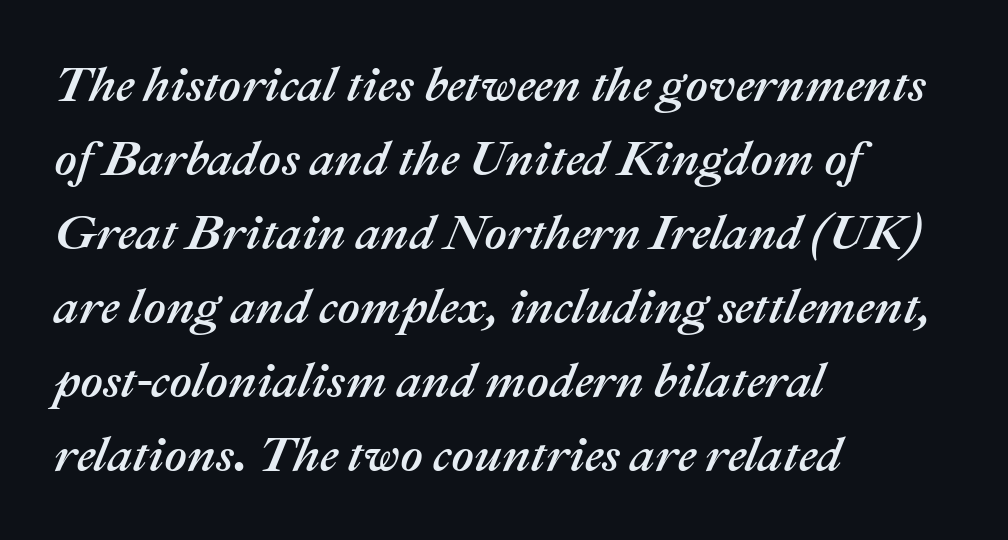
Q: Is the text italic (slanted)? A: Yes, it leans right by about 22 degrees.
Q: Is the text underlined? A: No.
Q: How is the paragraph aligned? A: Left-aligned.
Q: Is the spacing between letters normal or unusually wide? A: Normal.
Q: Is the spacing between lines tight, normal or loose? A: Normal.
Q: Width (condensed, normal, or wide)? A: Normal.
Q: Stroke contrast? A: Medium.
Q: x-height? A: Medium.
Q: Monospaced? A: No.
